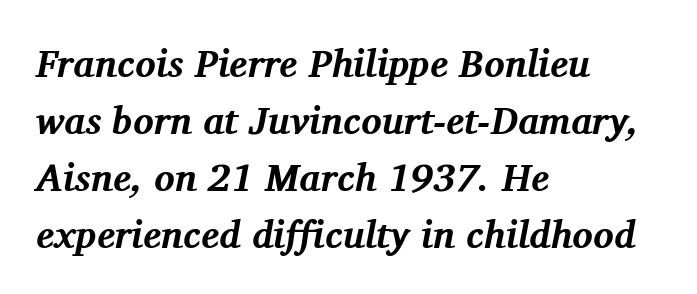
{"serif": "yes", "italic": "yes", "lean": "right", "slant_degrees": 11, "bold": "yes", "weight": "bold", "width": "normal", "stroke_contrast": "medium", "x_height": "medium", "monospaced": "no", "underline": "no", "align": "left", "line_spacing": "normal", "line_spacing_ratio": 1.5, "letter_spacing": "normal", "letter_spacing_em": 0.0, "glyph_px": 38}
